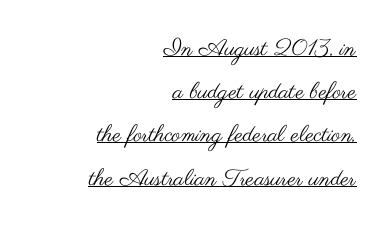
The image shows 23 px text type; set right-aligned, line spacing 1.88x, normal letter spacing, underlined.
